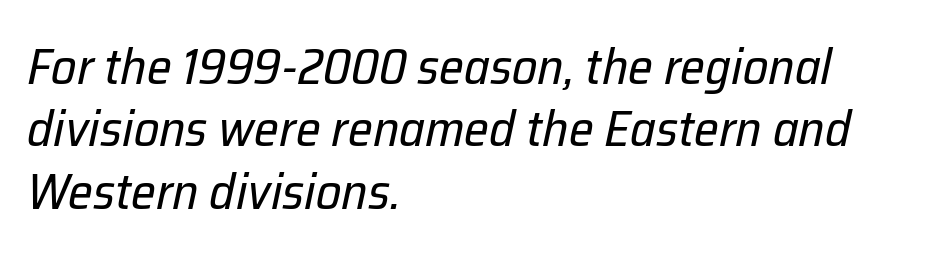
The image shows 50 px regular-weight type, italic (leaning right); set left-aligned, normal line spacing (1.25x), normal letter spacing, not underlined; low stroke contrast and a medium x-height.
